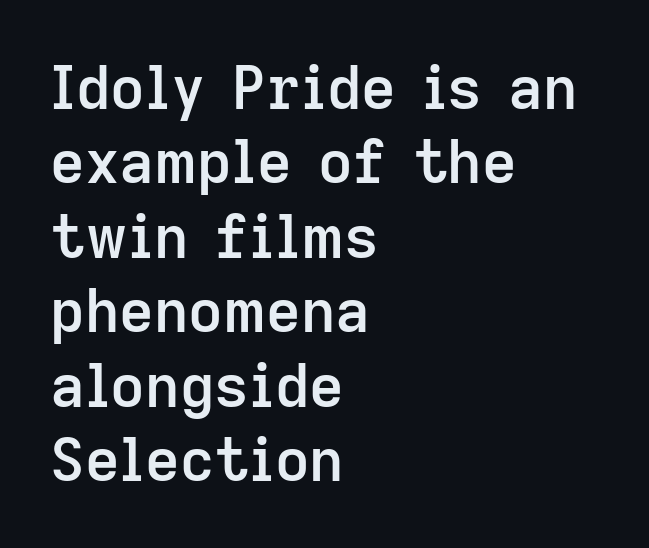
The image shows 60 px semibold sans-serif type, upright; set left-aligned, line spacing 1.24x, normal letter spacing, not underlined; low stroke contrast and a medium x-height.
